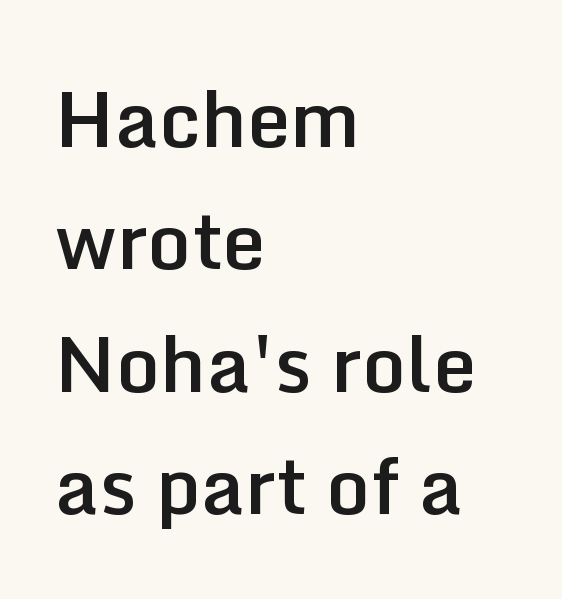
The image shows 77 px semibold sans-serif type, upright; set left-aligned, normal line spacing (1.59x), normal letter spacing, not underlined; low stroke contrast and a medium x-height.
